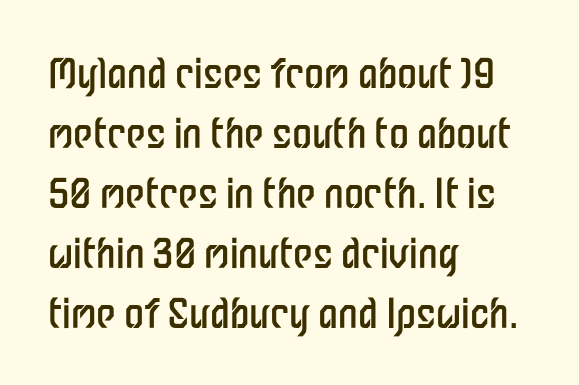
Q: Is the text bold? A: No.
Q: Is the text italic (slanted)? A: No, it is upright.
Q: Is the typeface a serif or a sans-serif typeface? A: Sans-serif.
Q: Is the text underlined? A: No.
Q: How is the paragraph aligned? A: Left-aligned.
Q: Is the spacing between letters normal or unusually wide? A: Normal.
Q: Is the spacing between lines tight, normal or loose? A: Normal.
Q: Width (condensed, normal, or wide)? A: Condensed.
Q: Stroke contrast? A: Low.
Q: x-height? A: Medium.
Q: Monospaced? A: No.
